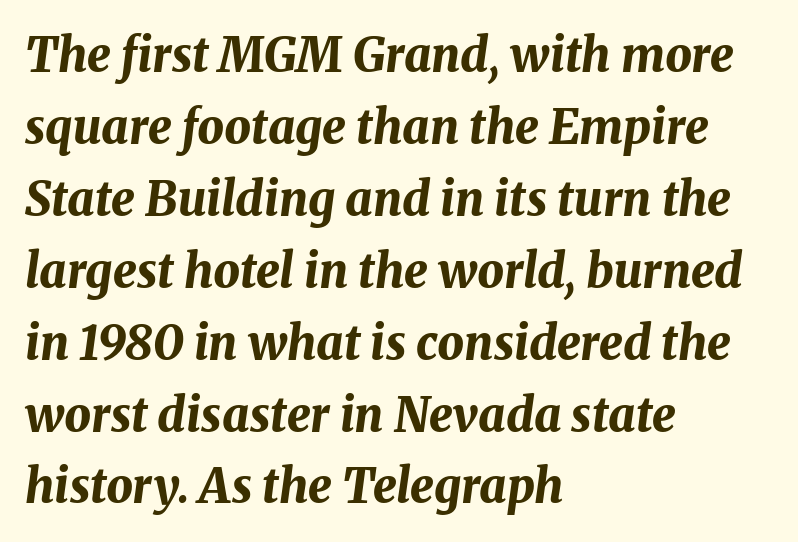
{"italic": "yes", "lean": "right", "slant_degrees": 8, "bold": "yes", "weight": "bold", "width": "normal", "stroke_contrast": "medium", "x_height": "medium", "monospaced": "no", "underline": "no", "align": "left", "line_spacing": "normal", "line_spacing_ratio": 1.53, "letter_spacing": "normal", "letter_spacing_em": 0.0, "glyph_px": 47}
